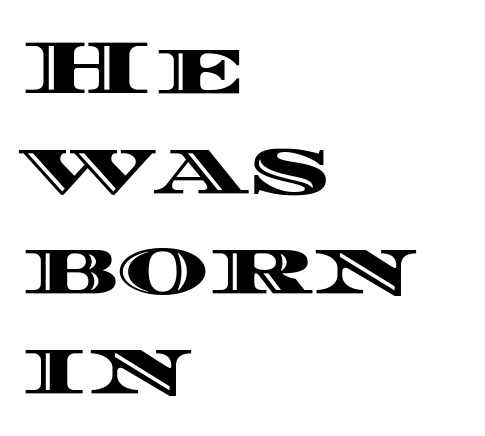
{"italic": "no", "width": "wide", "x_height": "large", "monospaced": "no", "underline": "no", "align": "left", "line_spacing": "normal", "line_spacing_ratio": 1.28, "letter_spacing": "normal", "letter_spacing_em": 0.0, "glyph_px": 78}
